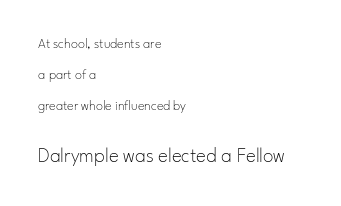
Q: Is the text bold? A: No.
Q: Is the text italic (slanted)? A: No, it is upright.
Q: Is the text underlined? A: No.
Q: How is the paragraph aligned? A: Left-aligned.
Q: Is the spacing between letters normal or unusually wide? A: Normal.
Q: Is the spacing between lines tight, normal or loose? A: Loose.
Q: Which block of text is set in a larger size, the first (top) or the second (bottom)? A: The second (bottom) one.
